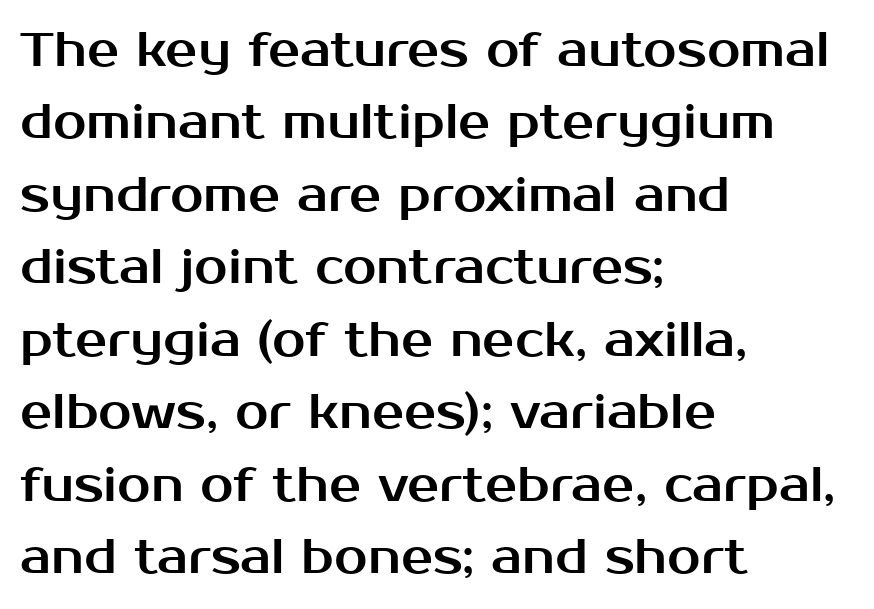
What kind of face is this? One without serifs — a sans. Character widths vary here, with narrow letters taking less room than wide ones. The lines sit at an ordinary, default distance from one another. Each line starts at the same left margin while the right side varies. Descender tails drop into unmarked territory. Words appear dense and cohesive because spacing is normal.
